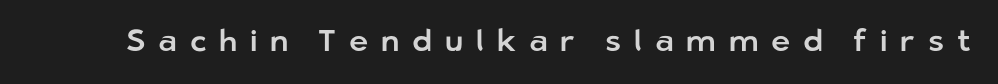
{"serif": "no", "italic": "no", "width": "normal", "stroke_contrast": "low", "x_height": "medium", "monospaced": "no", "underline": "no", "letter_spacing": "wide", "letter_spacing_em": 0.43, "glyph_px": 30}
